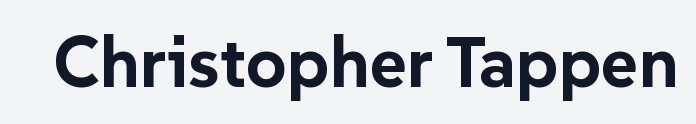
The axis of the letterforms is exactly vertical. Default kerning and tracking; the words read as compact shapes. The typeface chosen for these lines omits serifs. Emphasis by weight is at full strength: bold.
